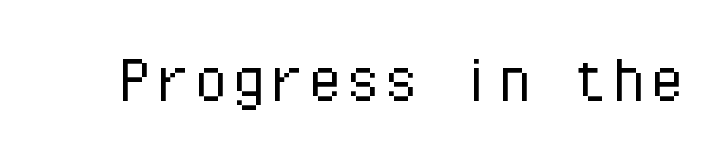
{"serif": "no", "italic": "no", "bold": "no", "weight": "light", "width": "normal", "stroke_contrast": "low", "x_height": "medium", "monospaced": "yes", "underline": "no", "letter_spacing": "normal", "letter_spacing_em": 0.0, "glyph_px": 76}
